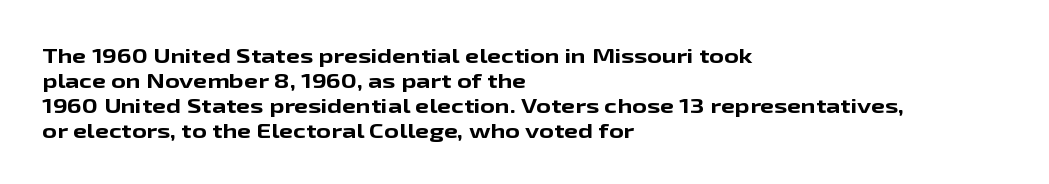
The baseline area is clear. Ordinary non-slanted type is in use. Look at the tracking — it's just the regular setting, nothing added. These lines carry a lot of weight — the face is fully bold.
